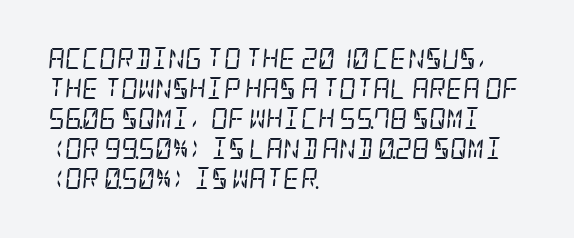
Q: Is the text bold? A: No.
Q: Is the text italic (slanted)? A: Yes, it leans right by about 5 degrees.
Q: Is the text underlined? A: No.
Q: How is the paragraph aligned? A: Left-aligned.
Q: Is the spacing between letters normal or unusually wide? A: Normal.
Q: Is the spacing between lines tight, normal or loose? A: Normal.
